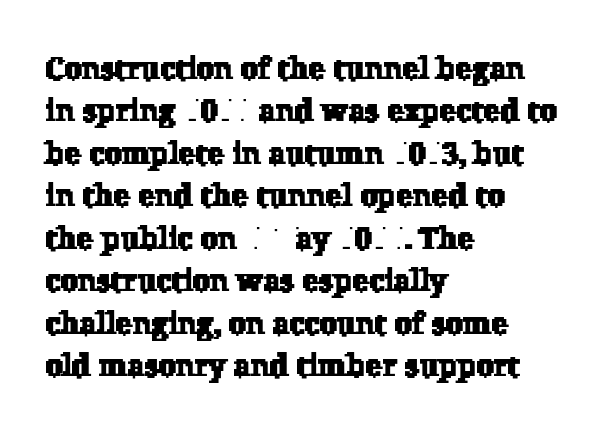
Evenly set lines give the paragraph a standard silhouette. Stroke terminals: seriffed. Typeset ragged right — the left edge is the straight one. Default kerning and tracking; the words read as compact shapes.
